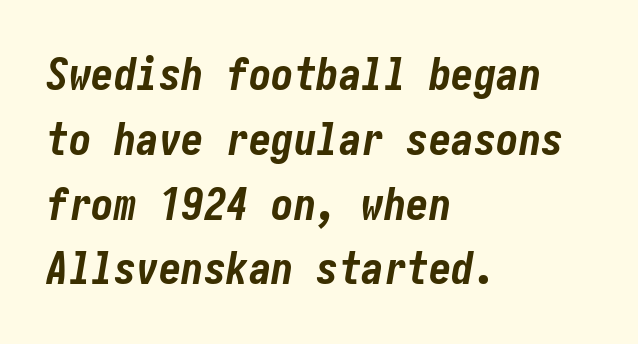
{"italic": "yes", "lean": "right", "slant_degrees": 10, "bold": "yes", "weight": "bold", "width": "condensed", "stroke_contrast": "low", "x_height": "medium", "underline": "no", "align": "left", "line_spacing": "normal", "line_spacing_ratio": 1.44, "letter_spacing": "normal", "letter_spacing_em": 0.0, "glyph_px": 45}
